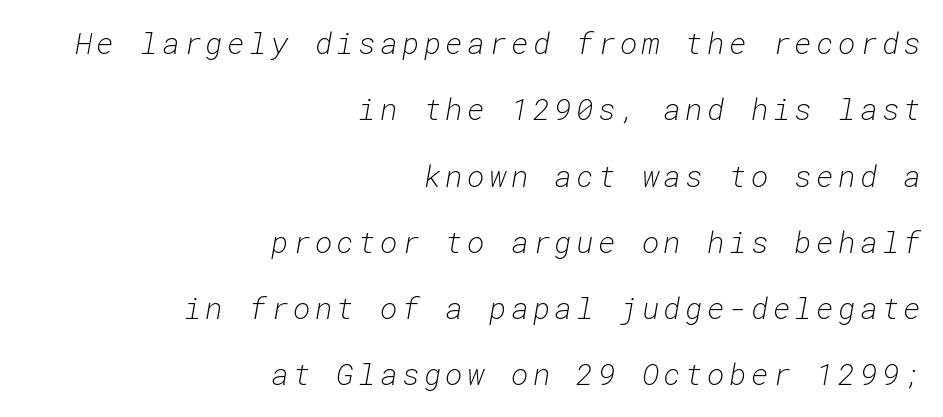
The lettering tilts uniformly, giving the passage an italic look. The passage is arranged like a letterhead date or caption credit — flush right. The rendering uses a large line-height, opening up the rows. Weight: regular or lighter. Each row of text sits above clean, open space.
